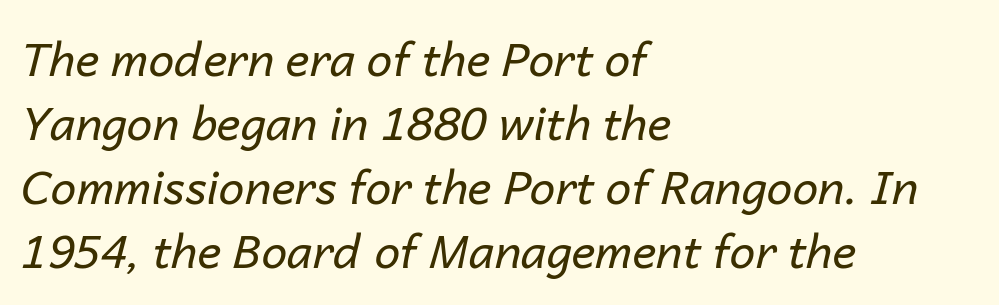
The rendering uses a moderate line-height, typical for paragraphs. The baseline area is clear. Do the characters align in a grid? No, the font is proportional. The whole block is typeset with a tilt.
